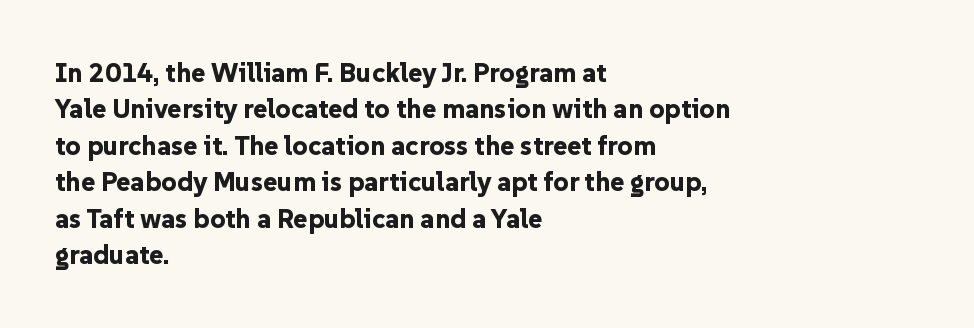
The image shows 27 px bold type, upright; set left-aligned, normal line spacing (1.35x), normal letter spacing, not underlined.
